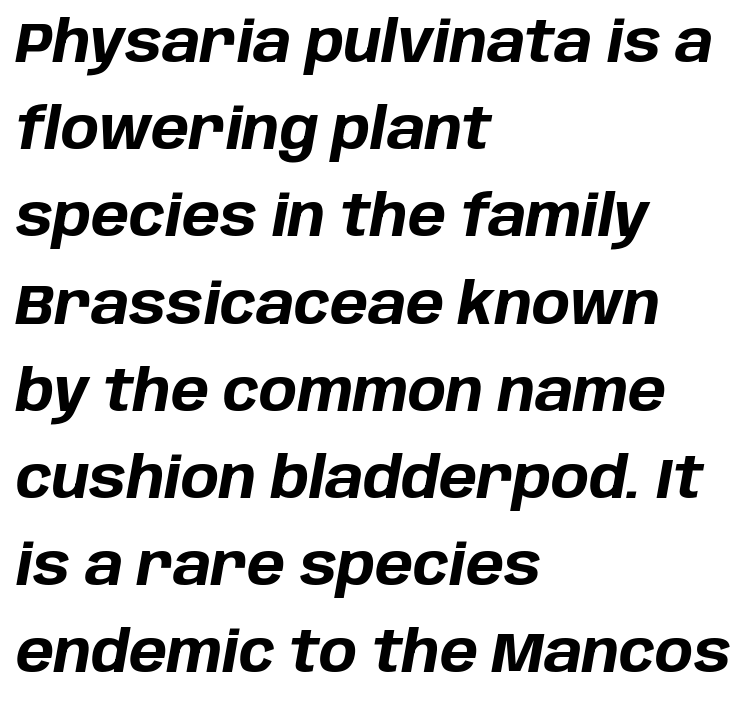
Do the characters align in a grid? No, the font is proportional. The rows are spaced the way most documents space them. I'd describe the lettering as bold — thick and assertive. Is the block centered? No — it sits flush against the left margin.
